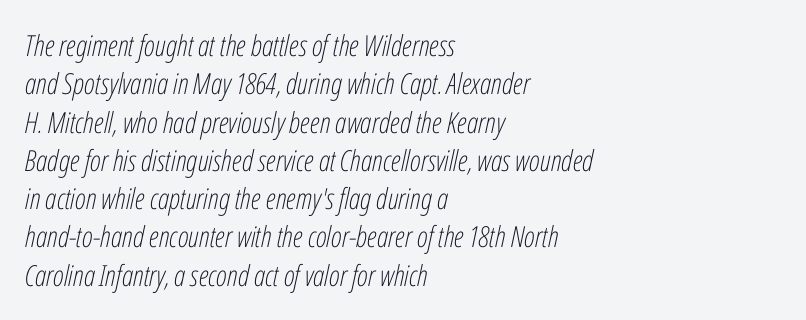
{"italic": "yes", "lean": "right", "slant_degrees": 12, "bold": "no", "weight": "light", "width": "condensed", "stroke_contrast": "low", "x_height": "medium", "monospaced": "no", "underline": "no", "align": "left", "line_spacing": "normal", "line_spacing_ratio": 1.32, "letter_spacing": "normal", "letter_spacing_em": 0.0, "glyph_px": 29}
